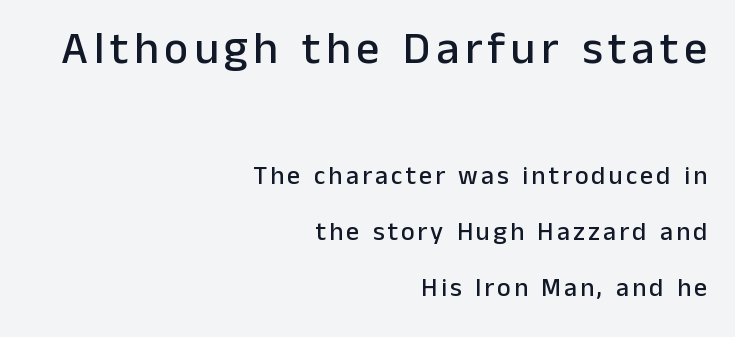
{"serif": "no", "italic": "no", "width": "normal", "stroke_contrast": "low", "x_height": "medium", "monospaced": "no", "underline": "no", "align": "right", "line_spacing": "loose", "line_spacing_ratio": 2.16, "larger_block": "first", "size_ratio": 1.77, "glyph_px": 46}
